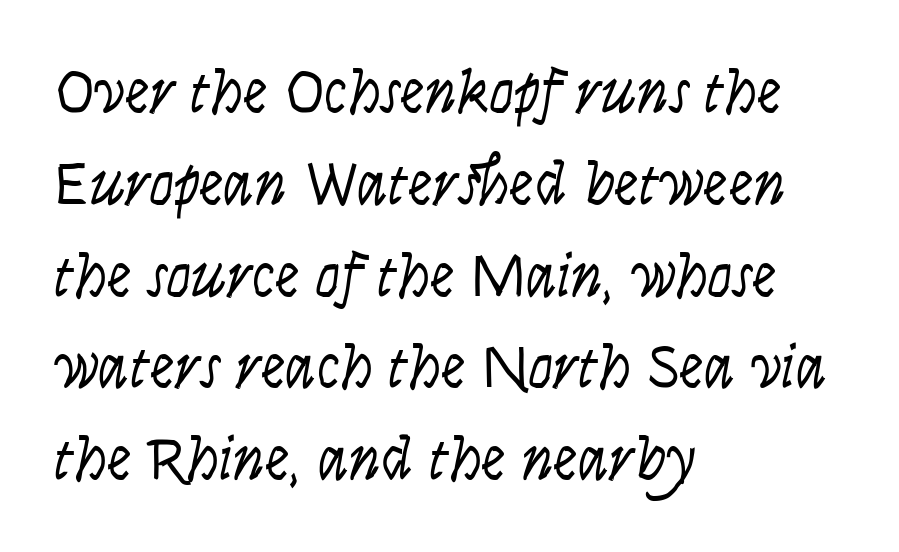
Q: Is the text bold? A: No.
Q: Is the text italic (slanted)? A: Yes, it leans right by about 9 degrees.
Q: Is the text underlined? A: No.
Q: How is the paragraph aligned? A: Left-aligned.
Q: Is the spacing between letters normal or unusually wide? A: Normal.
Q: Is the spacing between lines tight, normal or loose? A: Normal.
Q: Width (condensed, normal, or wide)? A: Condensed.
Q: Stroke contrast? A: Low.
Q: x-height? A: Large.
Q: Monospaced? A: No.
